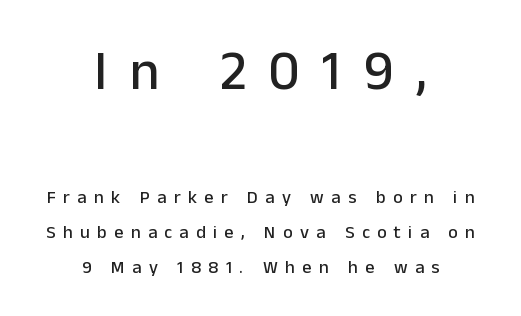
The image shows 55 px sans-serif type, upright; set centered, loose line spacing (1.93x), unusually wide letter spacing (+0.41 em), not underlined; the first (top) block is 3.06x larger; low stroke contrast and a medium x-height.
